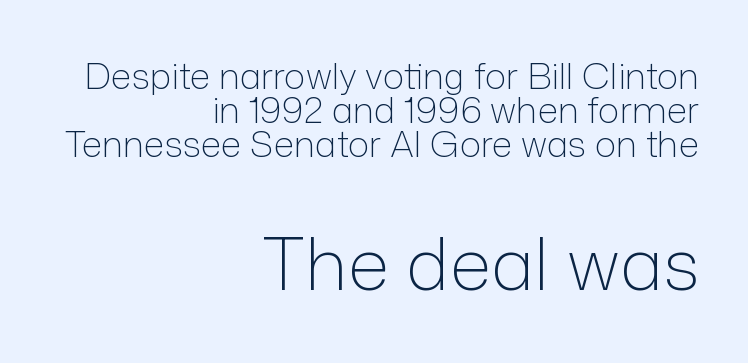
Stroke terminals: plain, sans-serif. Line spacing here is tight. Reading top to bottom, the characters get bigger at the block break. On a weight scale, this lands at 450 or below. Tall strokes in this sample are plumb rather than angled.
